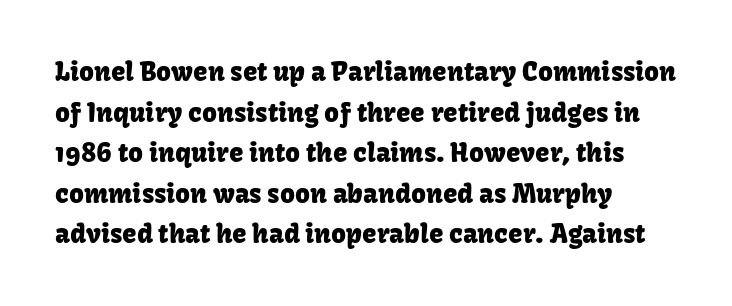
{"italic": "no", "underline": "no", "align": "left", "line_spacing": "normal", "line_spacing_ratio": 1.56, "letter_spacing": "normal", "letter_spacing_em": 0.0, "glyph_px": 26}
